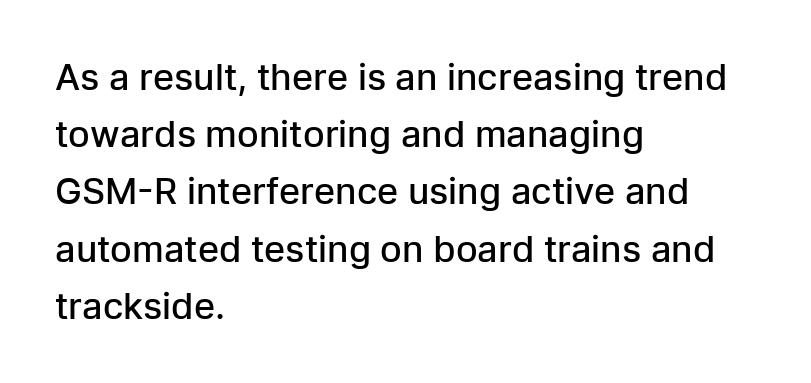
Q: Is the text bold? A: Semi-bold.
Q: Is the text italic (slanted)? A: No, it is upright.
Q: Is the typeface a serif or a sans-serif typeface? A: Sans-serif.
Q: Is the text underlined? A: No.
Q: How is the paragraph aligned? A: Left-aligned.
Q: Is the spacing between letters normal or unusually wide? A: Normal.
Q: Is the spacing between lines tight, normal or loose? A: Normal.
Q: Width (condensed, normal, or wide)? A: Normal.
Q: Stroke contrast? A: Low.
Q: x-height? A: Medium.
Q: Monospaced? A: No.
